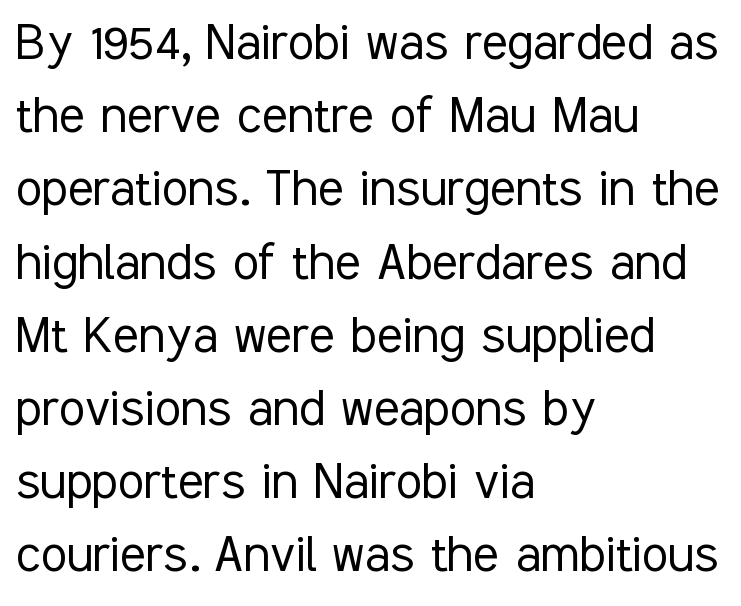
{"serif": "no", "italic": "no", "bold": "no", "weight": "light", "width": "condensed", "stroke_contrast": "low", "x_height": "medium", "monospaced": "no", "underline": "no", "align": "left", "line_spacing_ratio": 1.22, "letter_spacing": "normal", "letter_spacing_em": 0.0, "glyph_px": 60}
